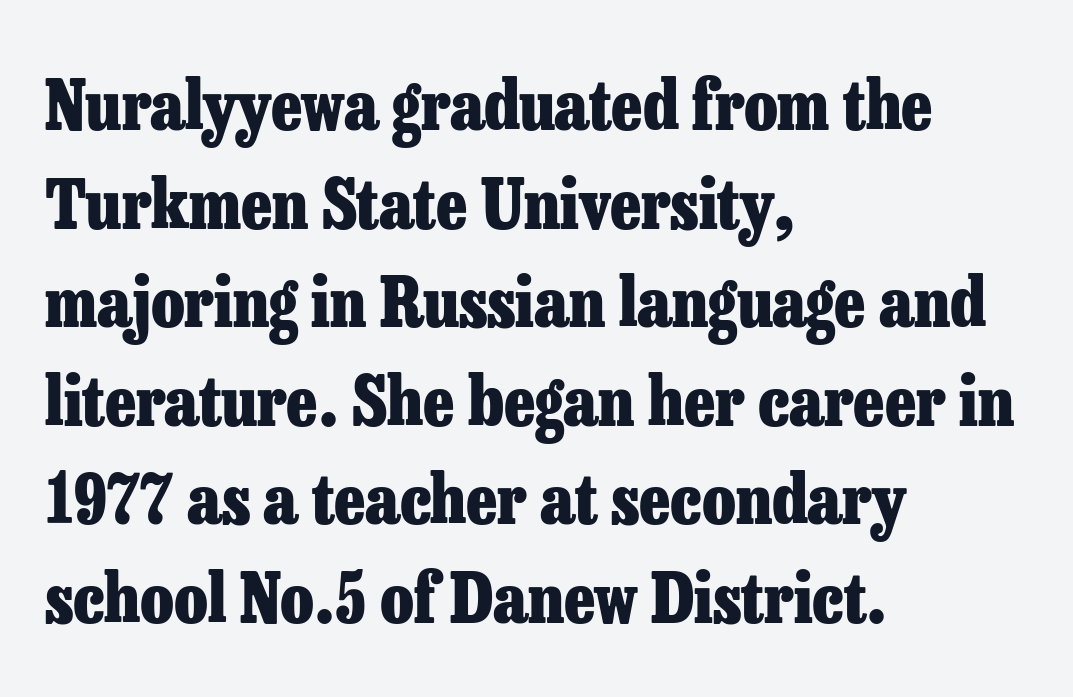
The image shows 68 px heavy serif type, upright; set left-aligned, normal line spacing (1.45x), normal letter spacing, not underlined; low stroke contrast and a medium x-height.
